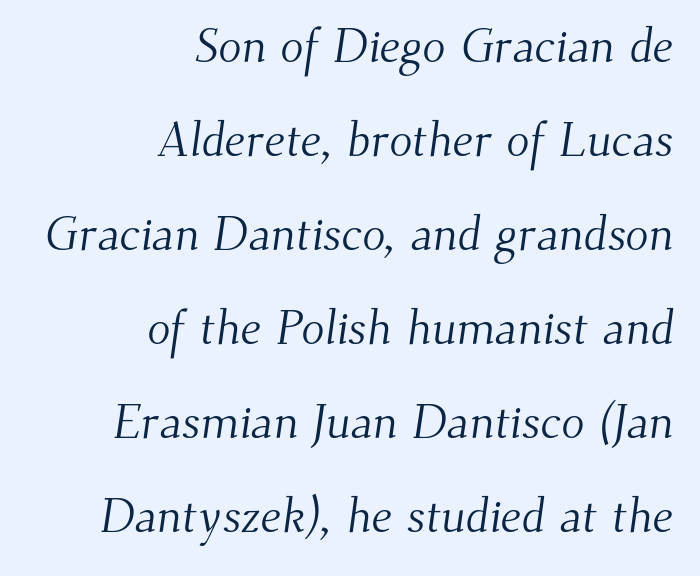
{"serif": "yes", "bold": "no", "weight": "light", "width": "normal", "stroke_contrast": "medium", "x_height": "small", "monospaced": "no", "underline": "no", "align": "right", "line_spacing": "loose", "line_spacing_ratio": 1.96, "letter_spacing": "normal", "letter_spacing_em": 0.0, "glyph_px": 48}
